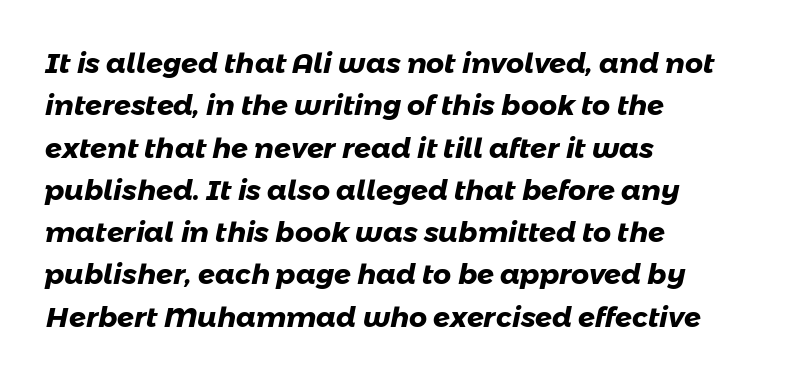
{"serif": "no", "bold": "yes", "weight": "heavy", "width": "normal", "stroke_contrast": "low", "x_height": "medium", "monospaced": "no", "underline": "no", "align": "left", "line_spacing": "normal", "line_spacing_ratio": 1.51, "letter_spacing": "normal", "letter_spacing_em": 0.0, "glyph_px": 28}
